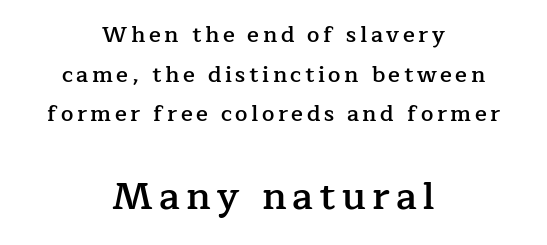
The image shows 38 px semibold serif type, upright; set centered, line spacing 1.8x, not underlined; the second (bottom) block is 1.73x larger; low stroke contrast and a medium x-height.
